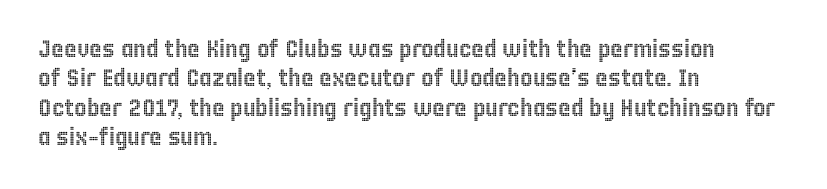
Q: Is the text italic (slanted)? A: No, it is upright.
Q: Is the text underlined? A: No.
Q: How is the paragraph aligned? A: Left-aligned.
Q: Is the spacing between letters normal or unusually wide? A: Normal.
